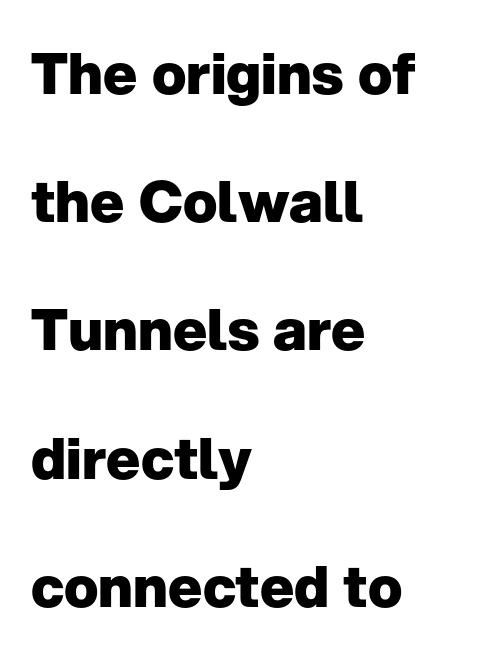
Q: Is the text bold? A: Yes.
Q: Is the text italic (slanted)? A: No, it is upright.
Q: Is the typeface a serif or a sans-serif typeface? A: Sans-serif.
Q: Is the text underlined? A: No.
Q: How is the paragraph aligned? A: Left-aligned.
Q: Is the spacing between letters normal or unusually wide? A: Normal.
Q: Is the spacing between lines tight, normal or loose? A: Loose.
Q: Width (condensed, normal, or wide)? A: Normal.
Q: Stroke contrast? A: Low.
Q: x-height? A: Medium.
Q: Monospaced? A: No.
